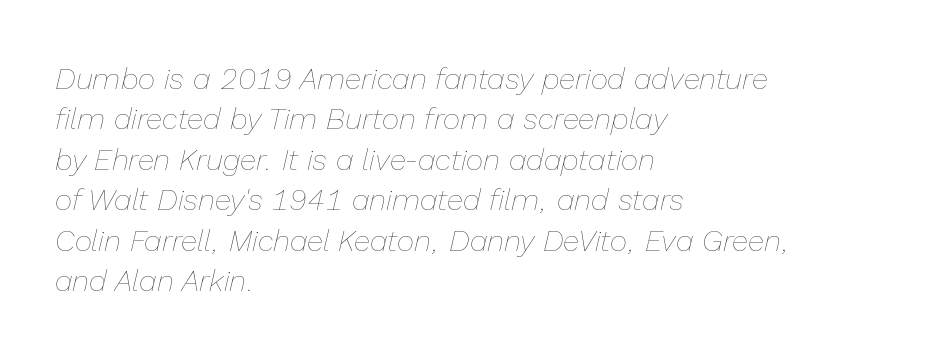
{"italic": "yes", "lean": "right", "slant_degrees": 13, "bold": "no", "weight": "thin", "width": "normal", "stroke_contrast": "low", "x_height": "medium", "monospaced": "no", "underline": "no", "align": "left", "line_spacing": "normal", "line_spacing_ratio": 1.35, "letter_spacing": "normal", "letter_spacing_em": 0.0, "glyph_px": 30}
